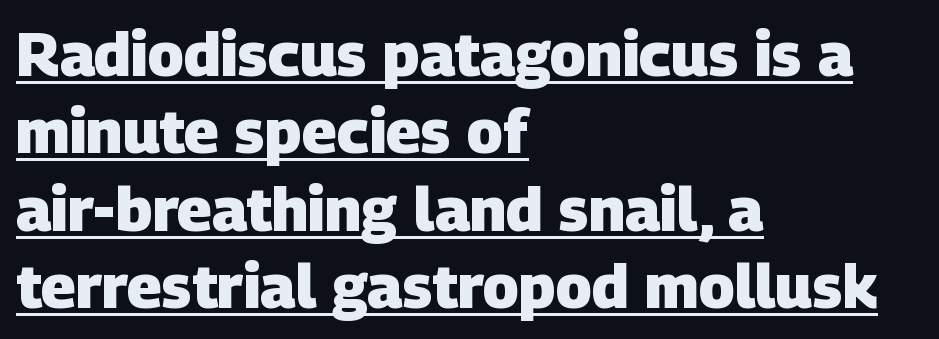
The image shows 61 px heavy sans-serif type; set left-aligned, normal line spacing (1.27x), normal letter spacing, underlined; low stroke contrast and a large x-height.
